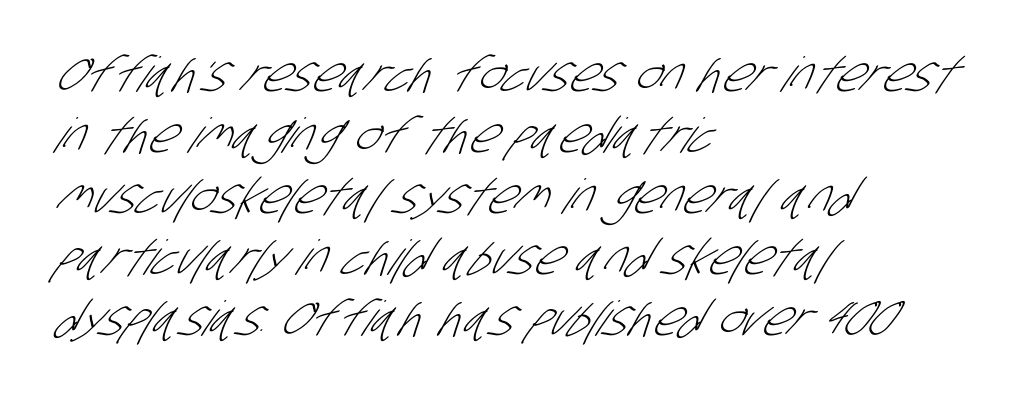
The image shows 48 px light, condensed sans-serif type; set left-aligned, normal line spacing (1.27x), normal letter spacing, not underlined; low stroke contrast and a large x-height.
